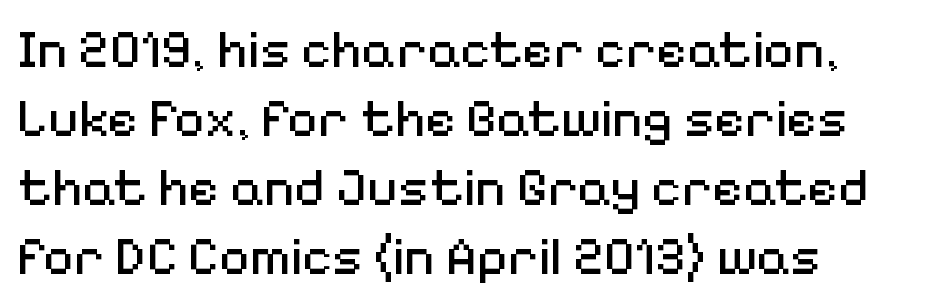
{"serif": "no", "italic": "no", "bold": "no", "weight": "regular", "width": "normal", "stroke_contrast": "medium", "x_height": "medium", "monospaced": "no", "underline": "no", "align": "left", "line_spacing": "normal", "line_spacing_ratio": 1.3, "letter_spacing": "normal", "letter_spacing_em": 0.0, "glyph_px": 53}
